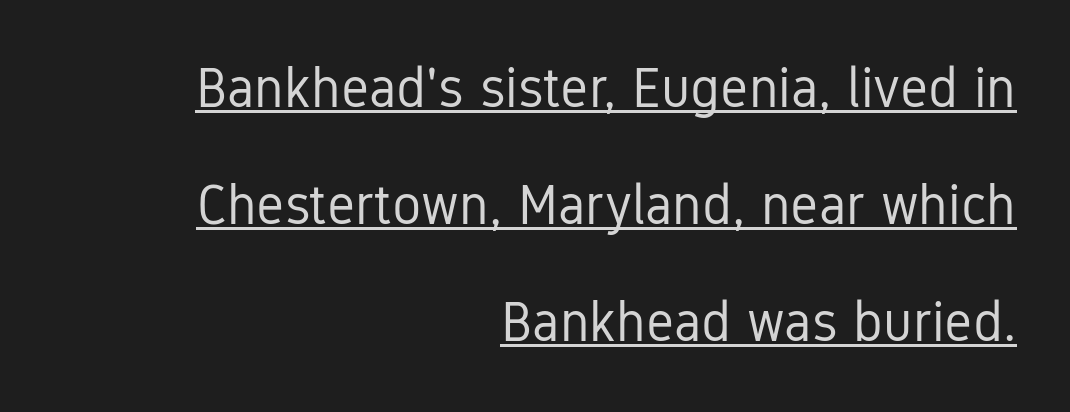
Q: Is the text bold? A: No.
Q: Is the text italic (slanted)? A: No, it is upright.
Q: Is the typeface a serif or a sans-serif typeface? A: Sans-serif.
Q: Is the text underlined? A: Yes.
Q: How is the paragraph aligned? A: Right-aligned.
Q: Is the spacing between letters normal or unusually wide? A: Normal.
Q: Is the spacing between lines tight, normal or loose? A: Loose.
Q: Width (condensed, normal, or wide)? A: Condensed.
Q: Stroke contrast? A: Low.
Q: x-height? A: Medium.
Q: Monospaced? A: No.
